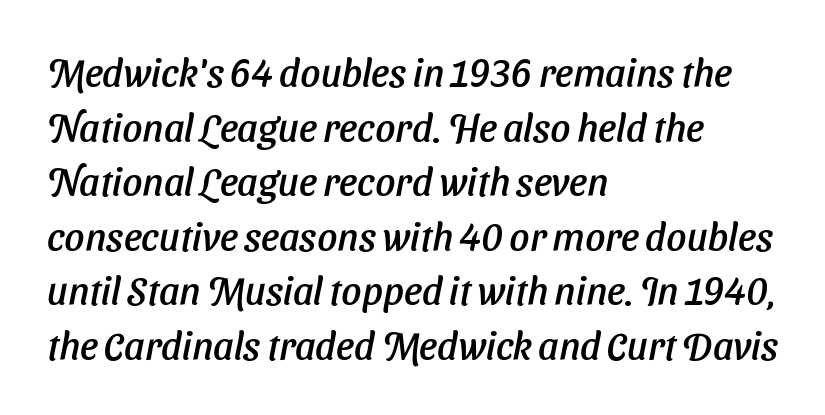
Q: Is the text italic (slanted)? A: Yes, it leans right by about 11 degrees.
Q: Is the text underlined? A: No.
Q: How is the paragraph aligned? A: Left-aligned.
Q: Is the spacing between letters normal or unusually wide? A: Normal.
Q: Is the spacing between lines tight, normal or loose? A: Normal.
Q: Width (condensed, normal, or wide)? A: Normal.
Q: Stroke contrast? A: Low.
Q: x-height? A: Medium.
Q: Monospaced? A: No.
